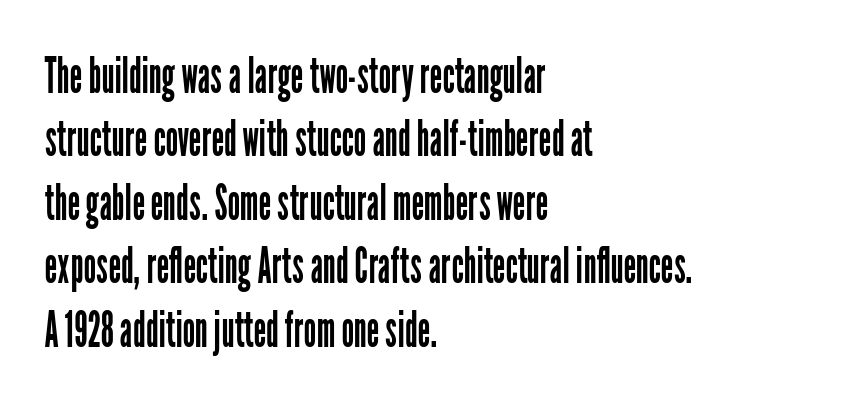
The image shows 50 px regular-weight, condensed sans-serif type, upright; set left-aligned, normal line spacing (1.27x), normal letter spacing, not underlined; low stroke contrast and a medium x-height.
